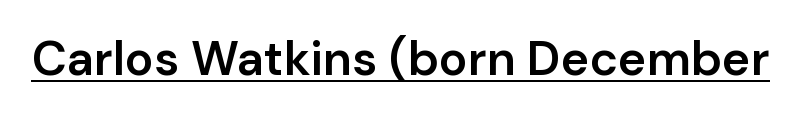
Each glyph is drawn with semibold strokes, heavier than normal yet not fully bold. A continuous stroke trails under the words, as in a hyperlink. Between one letter and the next there's only the usual sliver of space. Looks like regular typesetting: each glyph gets only the width it needs. This is the regular roman posture of the typeface. This is sans-serif lettering, the kind often seen on screens and signage.
